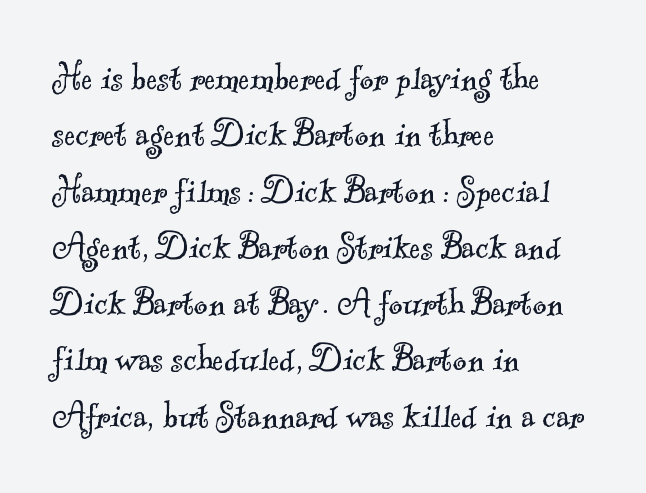
Q: Is the text bold? A: No.
Q: Is the typeface a serif or a sans-serif typeface? A: Serif.
Q: Is the text underlined? A: No.
Q: How is the paragraph aligned? A: Left-aligned.
Q: Is the spacing between letters normal or unusually wide? A: Normal.
Q: Is the spacing between lines tight, normal or loose? A: Normal.
Q: Width (condensed, normal, or wide)? A: Normal.
Q: x-height? A: Small.
Q: Monospaced? A: No.
